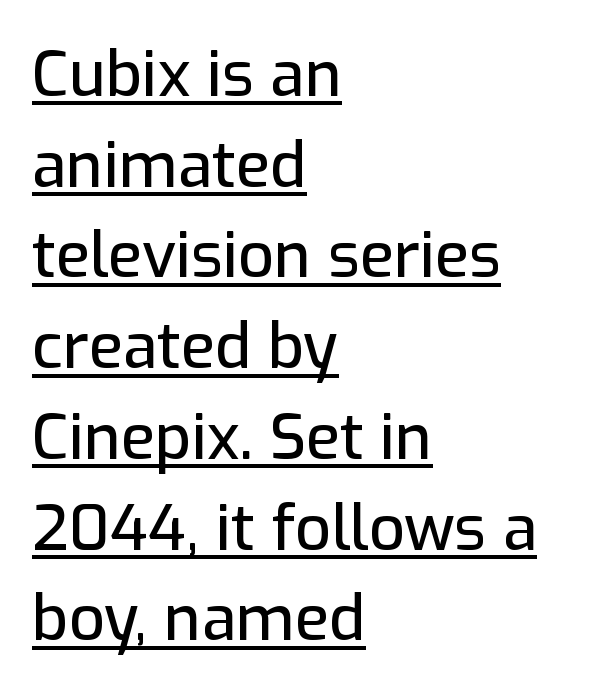
The image shows 63 px sans-serif type, upright; set left-aligned, normal line spacing (1.44x), normal letter spacing, underlined; low stroke contrast and a medium x-height.
